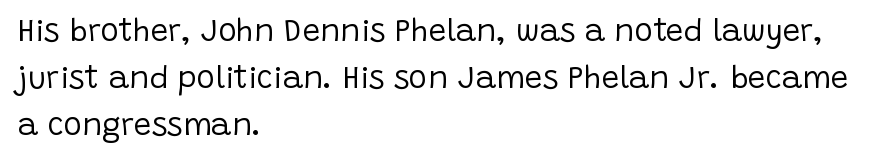
Q: Is the text bold? A: No.
Q: Is the text italic (slanted)? A: No, it is upright.
Q: Is the typeface a serif or a sans-serif typeface? A: Sans-serif.
Q: Is the text underlined? A: No.
Q: How is the paragraph aligned? A: Left-aligned.
Q: Is the spacing between letters normal or unusually wide? A: Normal.
Q: Is the spacing between lines tight, normal or loose? A: Normal.
Q: Width (condensed, normal, or wide)? A: Normal.
Q: Stroke contrast? A: Low.
Q: x-height? A: Large.
Q: Monospaced? A: No.
